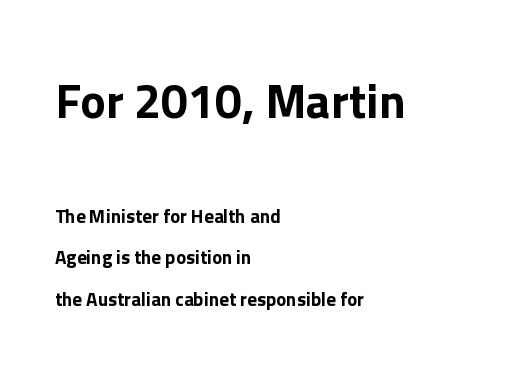
Q: Is the text italic (slanted)? A: No, it is upright.
Q: Is the typeface a serif or a sans-serif typeface? A: Sans-serif.
Q: Is the text underlined? A: No.
Q: How is the paragraph aligned? A: Left-aligned.
Q: Is the spacing between letters normal or unusually wide? A: Normal.
Q: Is the spacing between lines tight, normal or loose? A: Loose.
Q: Which block of text is set in a larger size, the first (top) or the second (bottom)? A: The first (top) one.
Q: Width (condensed, normal, or wide)? A: Normal.
Q: Stroke contrast? A: Low.
Q: x-height? A: Medium.
Q: Monospaced? A: No.
